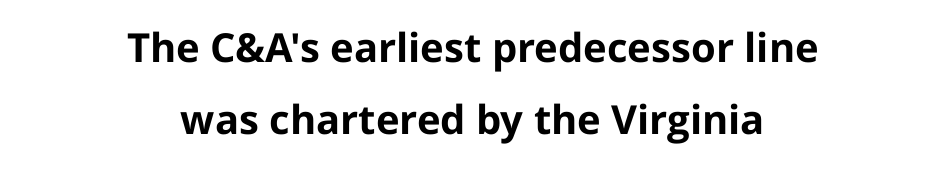
Q: Is the text bold? A: Yes.
Q: Is the text italic (slanted)? A: No, it is upright.
Q: Is the typeface a serif or a sans-serif typeface? A: Sans-serif.
Q: Is the text underlined? A: No.
Q: How is the paragraph aligned? A: Centered.
Q: Is the spacing between letters normal or unusually wide? A: Normal.
Q: Width (condensed, normal, or wide)? A: Normal.
Q: Stroke contrast? A: Low.
Q: x-height? A: Medium.
Q: Monospaced? A: No.
